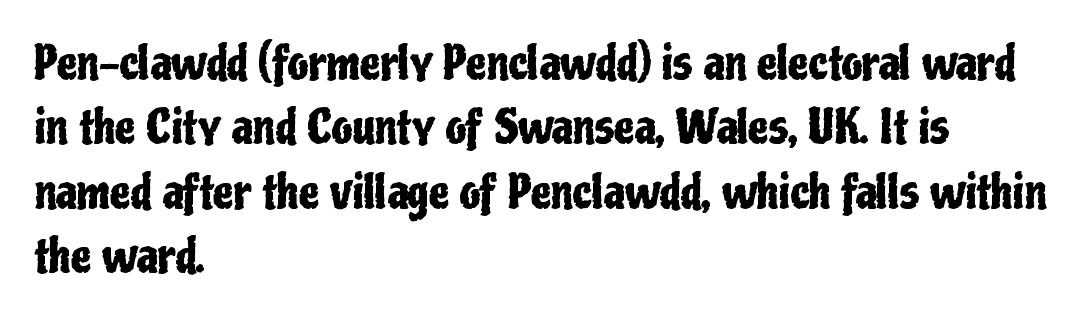
Q: Is the text italic (slanted)? A: No, it is upright.
Q: Is the typeface a serif or a sans-serif typeface? A: Sans-serif.
Q: Is the text underlined? A: No.
Q: How is the paragraph aligned? A: Left-aligned.
Q: Is the spacing between letters normal or unusually wide? A: Normal.
Q: Is the spacing between lines tight, normal or loose? A: Normal.
Q: Width (condensed, normal, or wide)? A: Condensed.
Q: Stroke contrast? A: Low.
Q: x-height? A: Medium.
Q: Monospaced? A: No.
